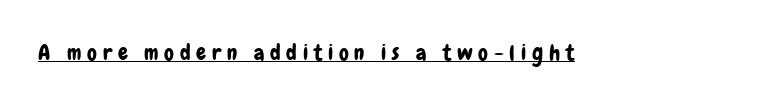
Q: Is the text italic (slanted)? A: No, it is upright.
Q: Is the text underlined? A: Yes.
Q: Is the spacing between letters normal or unusually wide? A: Unusually wide.
